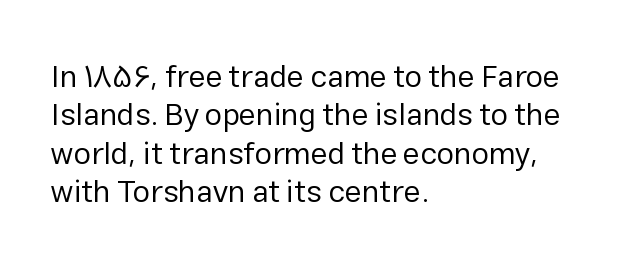
Descenders hang freely into open space. Check where the strokes stop: nothing finishes them off — pure sans. Character widths vary here, with narrow letters taking less room than wide ones. The strokes are not fattened; the text isn't bold. Words appear dense and cohesive because spacing is normal.
